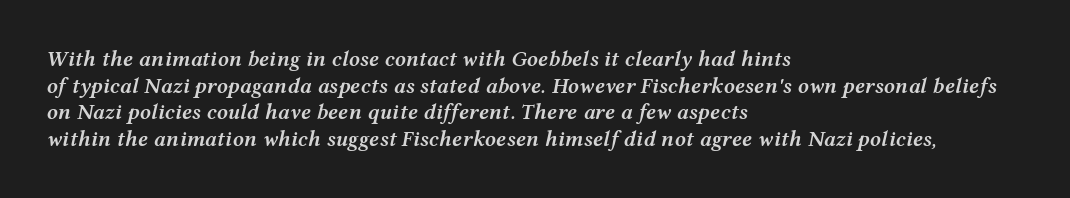
Q: Is the text bold? A: Semi-bold.
Q: Is the text italic (slanted)? A: Yes, it leans right by about 12 degrees.
Q: Is the text underlined? A: No.
Q: How is the paragraph aligned? A: Left-aligned.
Q: Is the spacing between letters normal or unusually wide? A: Normal.
